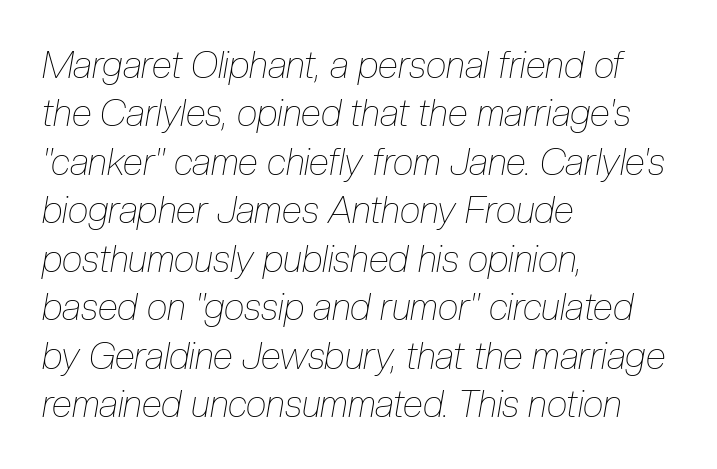
The passage shown is typed in a proportional face where columns would drift. Leftover space on each line is placed entirely after the last word. Short note: letters normally spaced. This reads as an unemphasized weight, regular at the heaviest. How would I describe the line gaps? Plain and ordinary.
